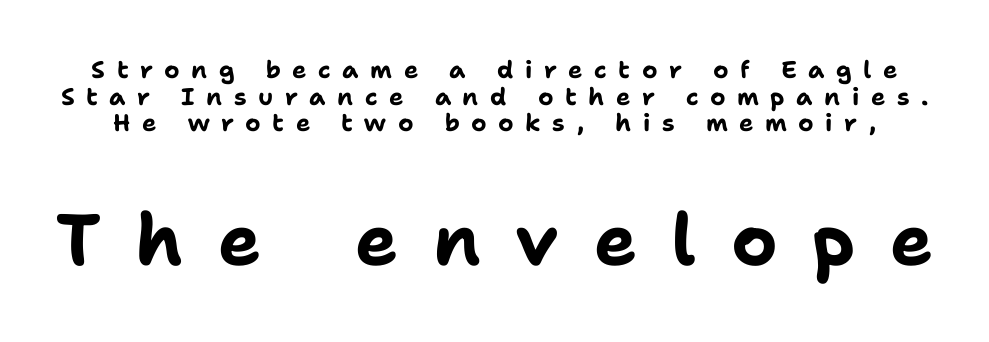
The image shows 72 px bold sans-serif type, upright; set tight line spacing (1.11x), unusually wide letter spacing (+0.48 em), not underlined; the second (bottom) block is 3.0x larger; low stroke contrast and a medium x-height.
